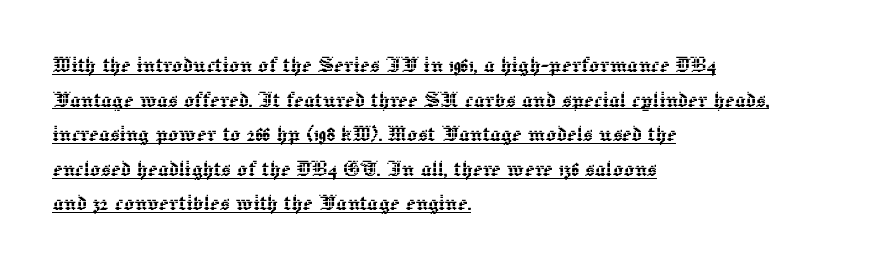
If you drew a line through each stem, it would be perfectly vertical. Each word holds together tightly as a unit, with standard inter-letter gaps. Alignment: flush left. Leading matches the norm, producing a regular column. Has an underline been added? It has.
